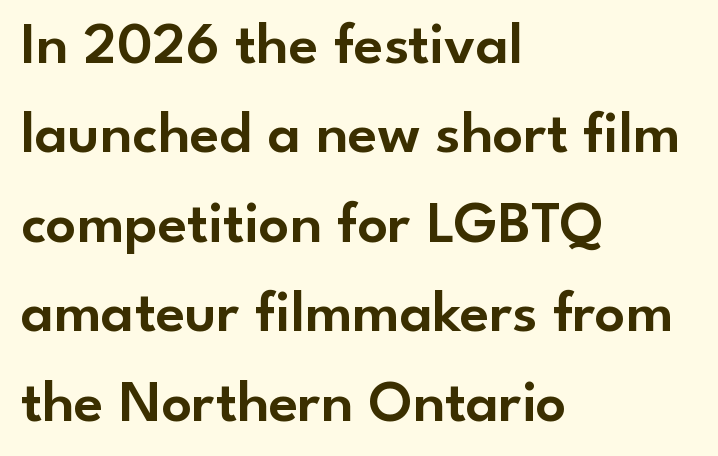
{"serif": "no", "italic": "no", "width": "normal", "stroke_contrast": "low", "x_height": "small", "monospaced": "no", "underline": "no", "align": "left", "line_spacing": "normal", "line_spacing_ratio": 1.49, "letter_spacing": "normal", "letter_spacing_em": 0.0, "glyph_px": 60}
